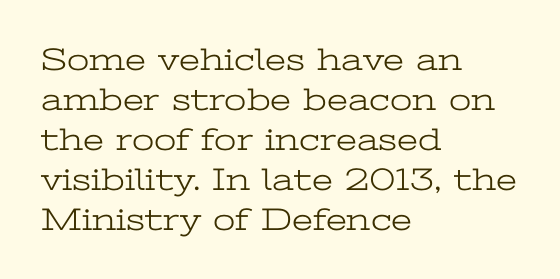
{"serif": "yes", "italic": "no", "bold": "no", "weight": "light", "width": "wide", "stroke_contrast": "low", "x_height": "medium", "monospaced": "no", "underline": "no", "align": "left", "line_spacing": "normal", "line_spacing_ratio": 1.25, "letter_spacing": "normal", "letter_spacing_em": 0.0, "glyph_px": 32}
